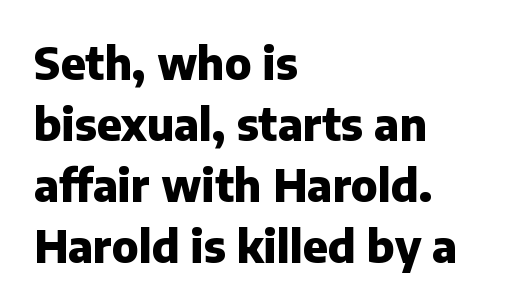
{"serif": "no", "italic": "no", "bold": "yes", "weight": "heavy", "width": "normal", "stroke_contrast": "low", "x_height": "medium", "monospaced": "no", "underline": "no", "align": "left", "line_spacing": "normal", "line_spacing_ratio": 1.39, "letter_spacing": "normal", "letter_spacing_em": 0.0, "glyph_px": 44}
